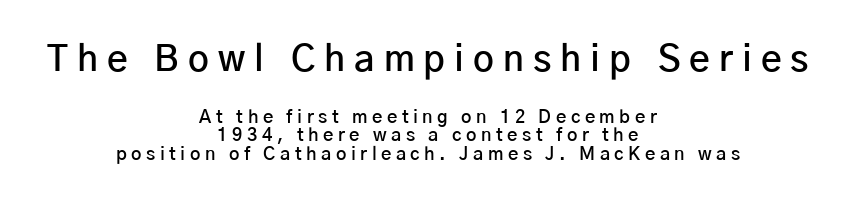
The image shows 36 px semibold sans-serif type, upright; set centered, tight line spacing (1.03x), unusually wide letter spacing (+0.25 em), not underlined; the first (top) block is 2.0x larger; low stroke contrast and a medium x-height.
